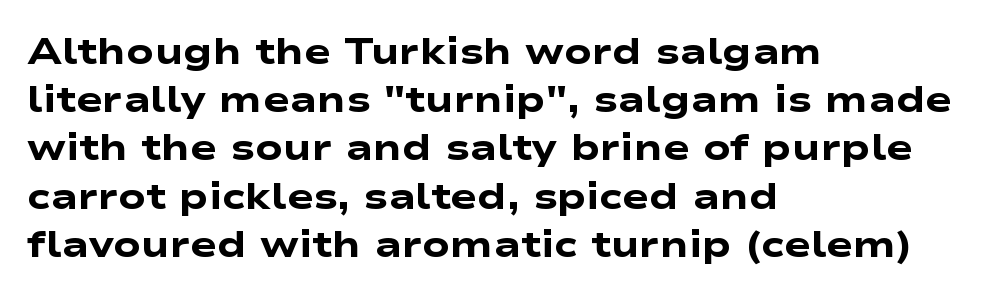
Q: Is the text bold? A: Yes.
Q: Is the typeface a serif or a sans-serif typeface? A: Sans-serif.
Q: Is the text underlined? A: No.
Q: How is the paragraph aligned? A: Left-aligned.
Q: Is the spacing between letters normal or unusually wide? A: Normal.
Q: Is the spacing between lines tight, normal or loose? A: Normal.
Q: Width (condensed, normal, or wide)? A: Wide.
Q: Stroke contrast? A: Low.
Q: x-height? A: Medium.
Q: Monospaced? A: No.
